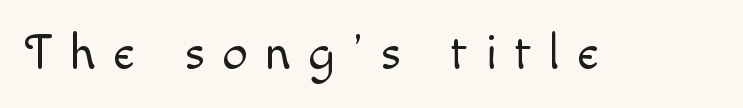
Q: Is the text bold? A: No.
Q: Is the text italic (slanted)? A: No, it is upright.
Q: Is the text underlined? A: No.
Q: Is the spacing between letters normal or unusually wide? A: Unusually wide.
Q: Width (condensed, normal, or wide)? A: Normal.
Q: x-height? A: Small.
Q: Monospaced? A: No.
